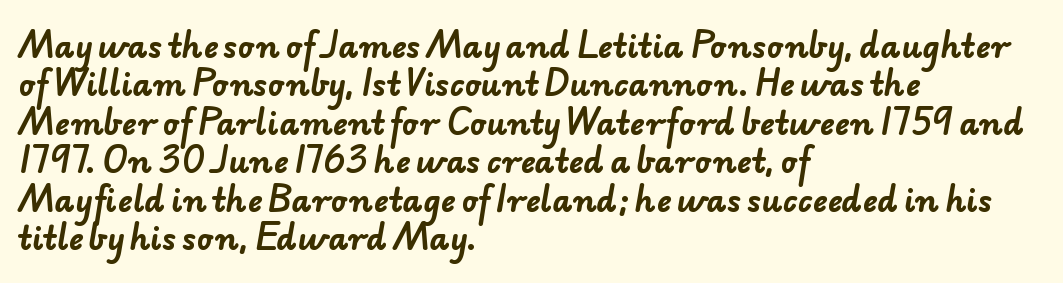
Q: Is the text bold? A: Yes.
Q: Is the typeface a serif or a sans-serif typeface? A: Sans-serif.
Q: Is the text underlined? A: No.
Q: How is the paragraph aligned? A: Left-aligned.
Q: Is the spacing between letters normal or unusually wide? A: Normal.
Q: Width (condensed, normal, or wide)? A: Normal.
Q: Stroke contrast? A: Low.
Q: x-height? A: Small.
Q: Monospaced? A: No.
